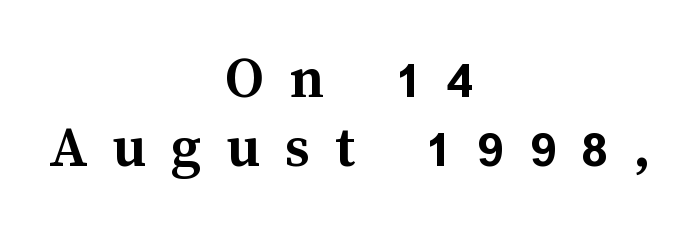
The image shows 62 px semibold type, upright; set centered, tight line spacing (1.12x), unusually wide letter spacing (+0.4 em), not underlined; medium stroke contrast and a medium x-height.
